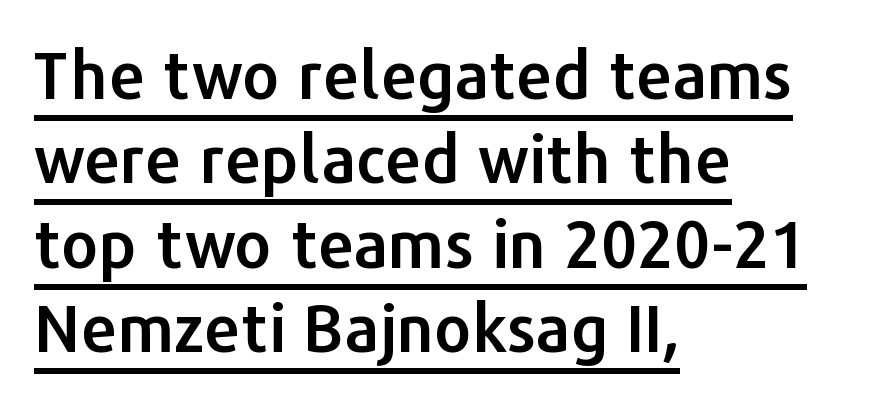
{"serif": "no", "italic": "no", "width": "normal", "stroke_contrast": "low", "x_height": "medium", "monospaced": "no", "underline": "yes", "align": "left", "line_spacing": "normal", "line_spacing_ratio": 1.3, "letter_spacing": "normal", "letter_spacing_em": 0.0, "glyph_px": 65}
